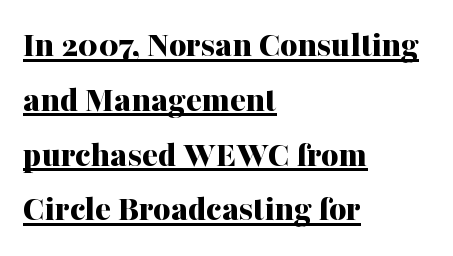
The image shows 37 px bold serif type, upright; set left-aligned, normal line spacing (1.48x), normal letter spacing, underlined; medium stroke contrast and a medium x-height.
